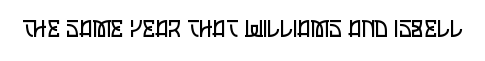
The type is set solid horizontally, with unmodified tracking. Words float on clear page, feet unadorned. A quiet, ordinary-to-light weight characterises the typeface. The type sits square on the baseline with zero lean.
